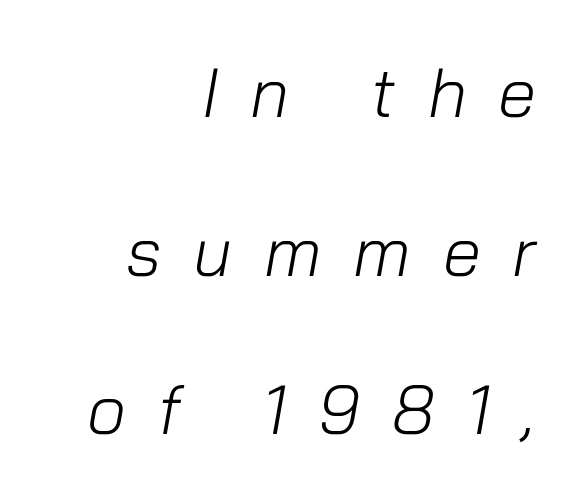
The image shows 69 px light type, italic (leaning right); set right-aligned, loose line spacing (2.3x), unusually wide letter spacing (+0.46 em), not underlined; low stroke contrast and a medium x-height.
